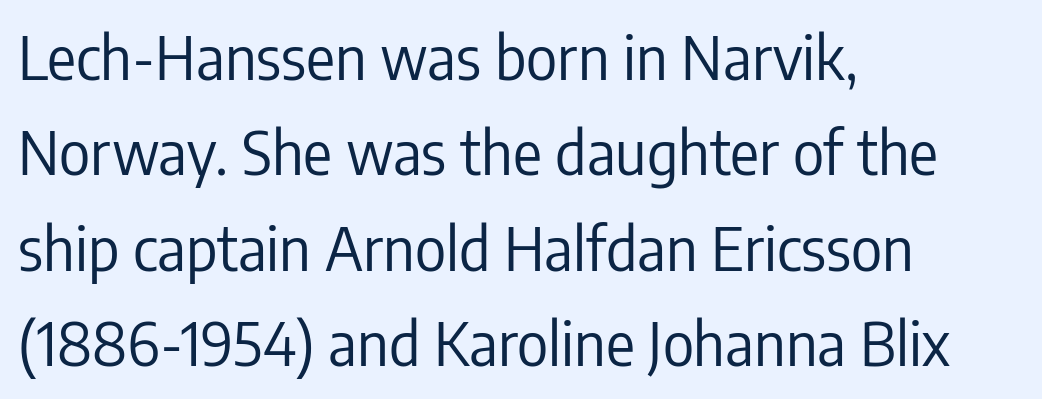
{"serif": "no", "italic": "no", "bold": "no", "weight": "regular", "width": "condensed", "stroke_contrast": "low", "x_height": "medium", "monospaced": "no", "underline": "no", "align": "left", "line_spacing": "normal", "line_spacing_ratio": 1.59, "letter_spacing": "normal", "letter_spacing_em": 0.0, "glyph_px": 60}
